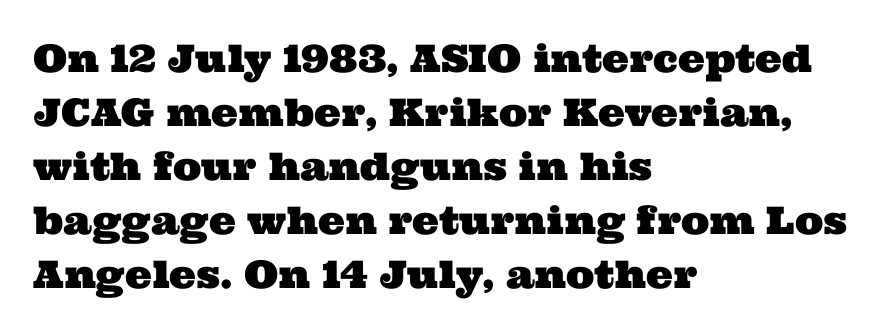
{"serif": "yes", "width": "wide", "stroke_contrast": "medium", "x_height": "medium", "monospaced": "no", "underline": "no", "align": "left", "line_spacing": "normal", "line_spacing_ratio": 1.42, "letter_spacing": "normal", "letter_spacing_em": 0.0, "glyph_px": 38}
